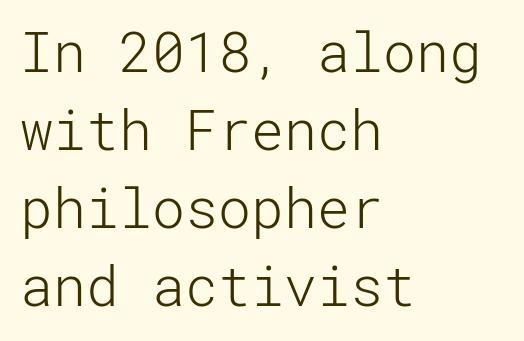
{"serif": "no", "italic": "no", "bold": "no", "weight": "light", "width": "normal", "stroke_contrast": "low", "x_height": "medium", "underline": "no", "align": "left", "line_spacing": "normal", "line_spacing_ratio": 1.42, "letter_spacing": "normal", "letter_spacing_em": 0.0, "glyph_px": 55}
